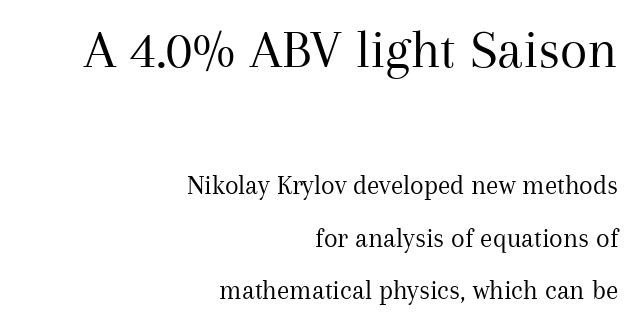
The area under the type is left untouched. If you drew a line through each stem, it would be perfectly vertical. Note the varied advance widths — an 'i' is clearly narrower than an 'm'. Compared with a flush-left layout, this one pins lines to the opposite, right side. The composition opens big and finishes small.
